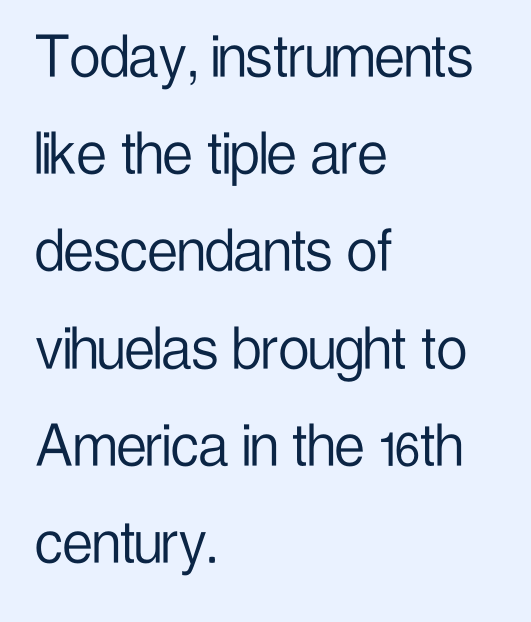
Reading down the block, your eye returns to a fixed left position each line. A typesetter would call this leading conventional body-copy spacing. The strokes carry an ordinary text weight at most. Think of a printed novel: that variable character pitch is what you see here. You can tell from the bare stems that sans-serif type was used. The specimen omits any rule beneath the text block's lines.
